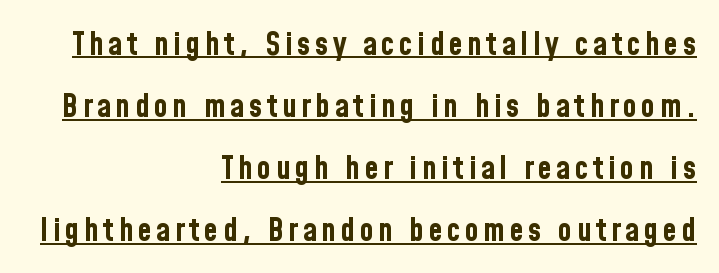
{"serif": "no", "italic": "no", "bold": "yes", "weight": "bold", "width": "condensed", "stroke_contrast": "low", "x_height": "medium", "monospaced": "no", "underline": "yes", "align": "right", "line_spacing": "loose", "line_spacing_ratio": 1.94, "glyph_px": 32}
